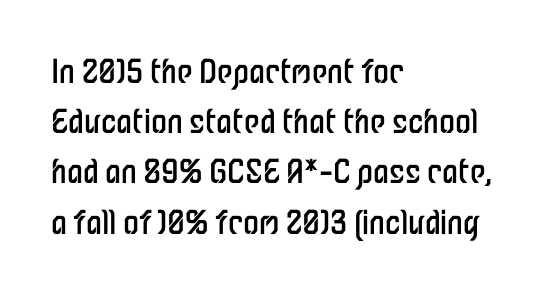
Is this a fixed-width face? No — the glyphs have proportional, varying widths. These lines sit exactly where default settings would place them. The letters sit at their default tracking, neither squeezed nor spread. This is roman type, the default non-slanted kind. The passage shown is not underscored anywhere.
